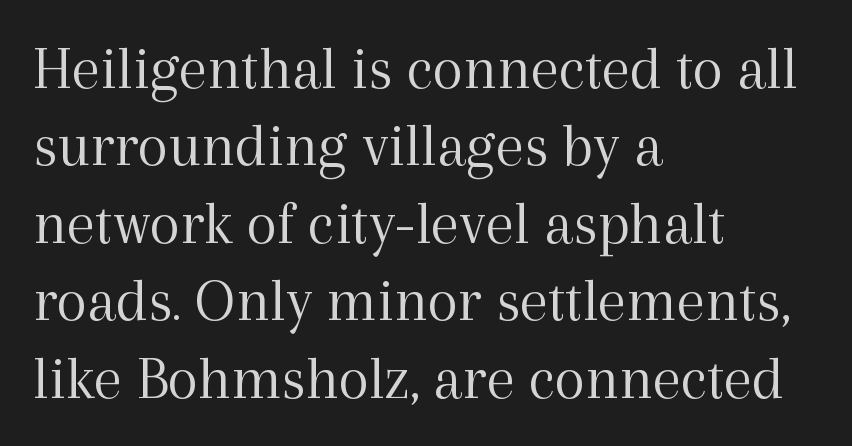
The image shows 63 px light serif type, upright; set left-aligned, line spacing 1.23x, normal letter spacing, not underlined; a medium x-height.
